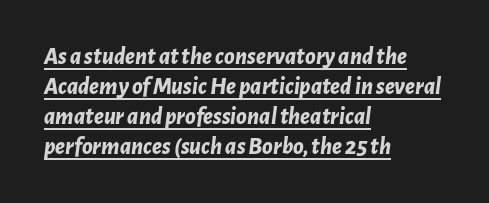
Heft: maximum for text — a bold. Each line of the rendering has a horizontal stroke beneath the glyphs. Quick note: interline space is typical. Visually the block forms a straight wall on the left and a jagged coastline on the right. The horizontal fit of the characters is conventional and even.
